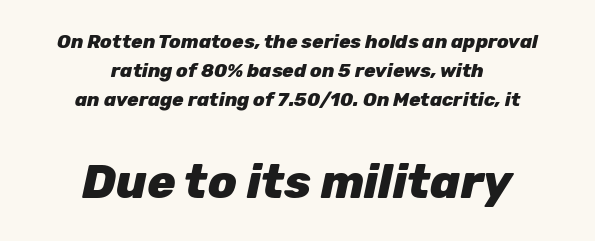
The image shows 47 px heavy type, italic (leaning right); set centered, normal line spacing (1.52x), normal letter spacing, not underlined; the second (bottom) block is 2.47x larger; low stroke contrast and a medium x-height.
